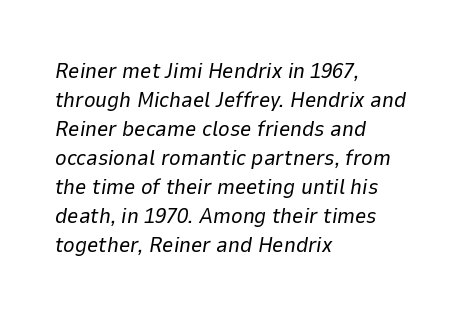
{"italic": "yes", "lean": "right", "slant_degrees": 9, "bold": "no", "underline": "no", "align": "left", "line_spacing": "normal", "line_spacing_ratio": 1.32, "letter_spacing": "normal", "letter_spacing_em": 0.0, "glyph_px": 22}
